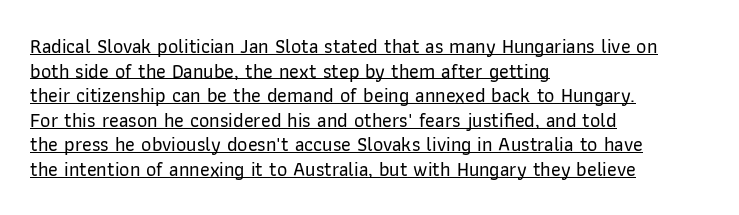
The gaps between neighbouring characters are ordinary and unremarkable. Does the lettering tilt? It doesn't — this is upright. The rag falls on the right side of this text block. Is there an underline? Yes — a line sits under the letters.
